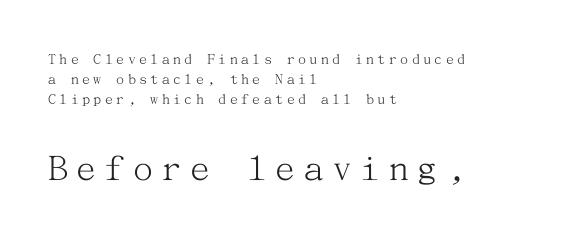
The image shows 40 px light serif type, upright; set left-aligned, normal line spacing (1.26x), unusually wide letter spacing (+0.21 em), not underlined; the second (bottom) block is 2.5x larger; medium stroke contrast and a medium x-height.
